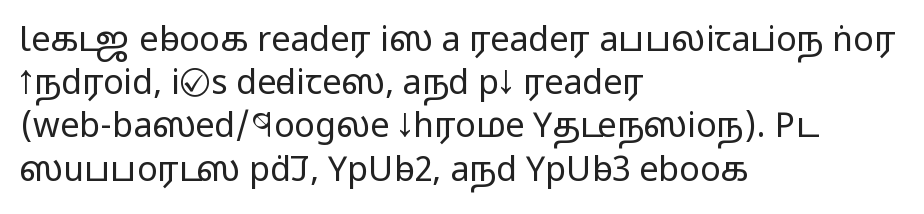
Inter-character spacing is left at the font's built-in metrics. Examine the stroke ends and you'll find no serifs. The baseline area is clear. If you measured baseline to baseline, you'd find a middling distance.
